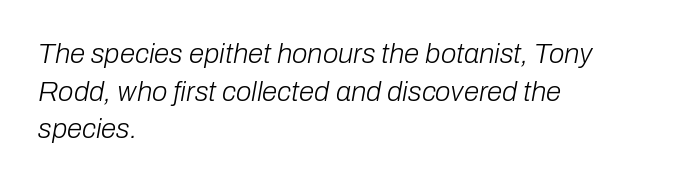
Q: Is the text bold? A: No.
Q: Is the text italic (slanted)? A: Yes, it leans right by about 10 degrees.
Q: Is the text underlined? A: No.
Q: How is the paragraph aligned? A: Left-aligned.
Q: Is the spacing between letters normal or unusually wide? A: Normal.
Q: Is the spacing between lines tight, normal or loose? A: Normal.
Q: Width (condensed, normal, or wide)? A: Normal.
Q: Stroke contrast? A: Low.
Q: x-height? A: Medium.
Q: Monospaced? A: No.
